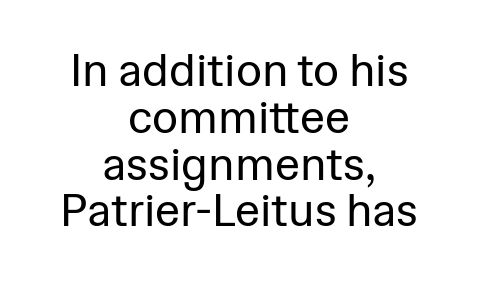
{"serif": "no", "italic": "no", "bold": "no", "weight": "regular", "width": "normal", "stroke_contrast": "low", "x_height": "medium", "monospaced": "no", "underline": "no", "align": "center", "line_spacing": "tight", "line_spacing_ratio": 1.04, "letter_spacing": "normal", "letter_spacing_em": 0.0, "glyph_px": 45}
